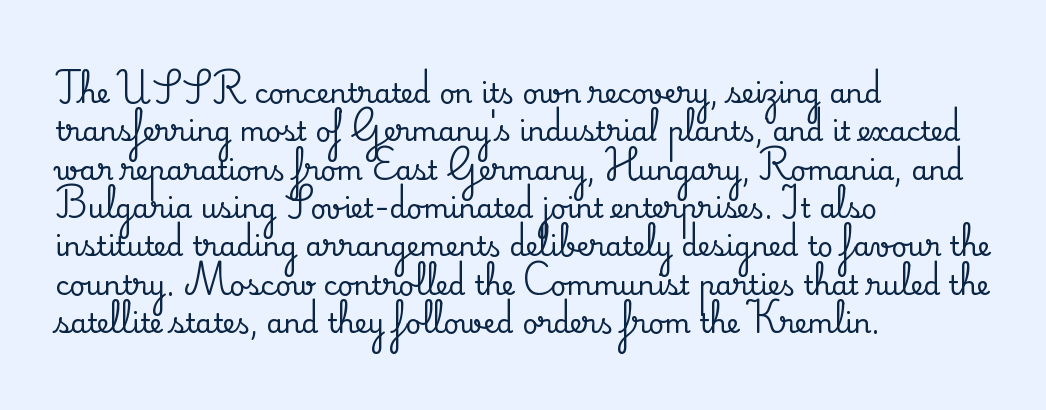
The image shows 27 px text type, upright; set left-aligned, normal line spacing (1.42x), normal letter spacing, not underlined.
